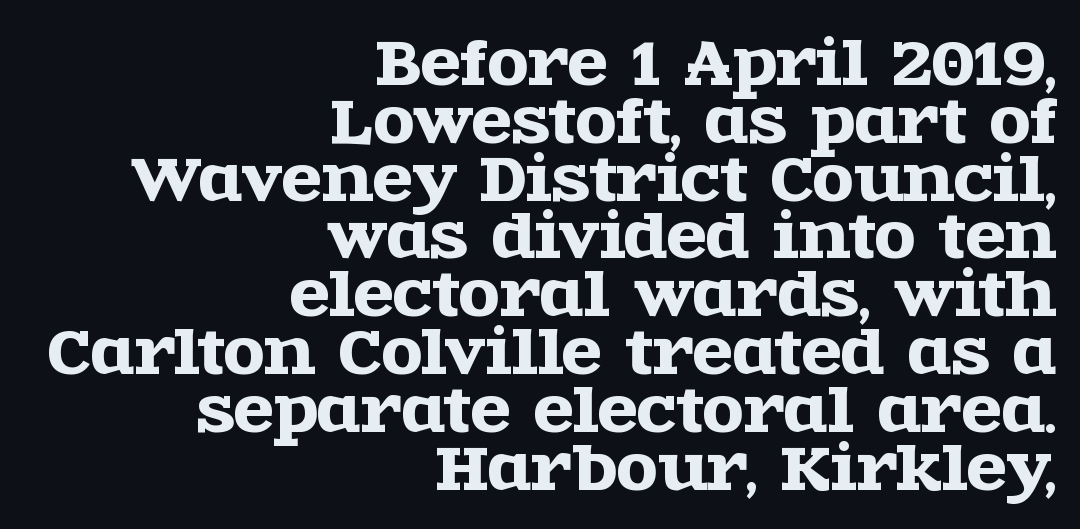
The image shows 59 px wide serif type, upright; set right-aligned, tight line spacing (0.98x), normal letter spacing, not underlined; a large x-height.
